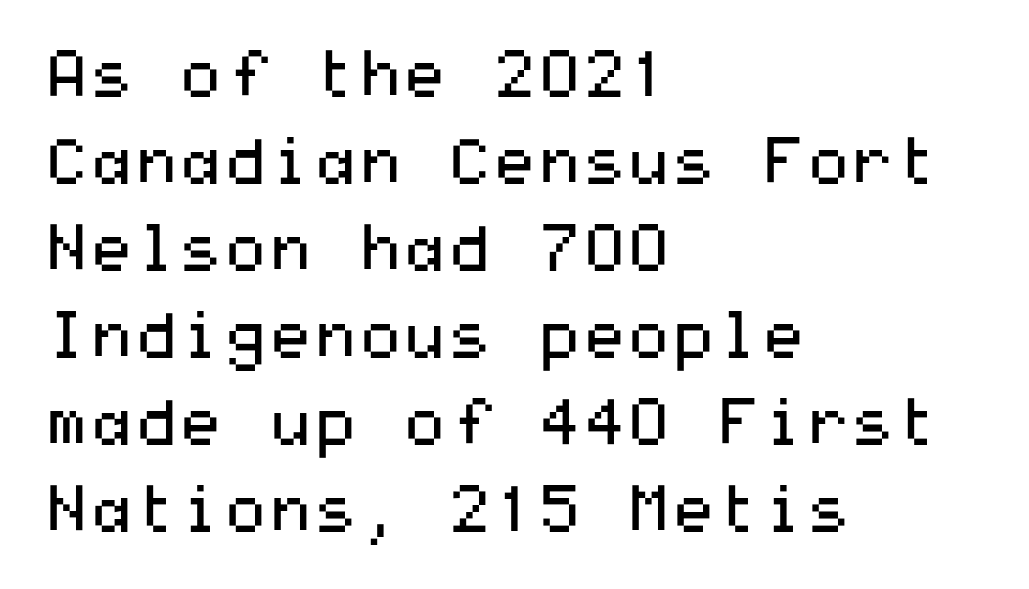
The image shows 64 px regular-weight, wide sans-serif type, upright; set left-aligned, normal line spacing (1.36x), normal letter spacing, not underlined; medium stroke contrast and a medium x-height.
